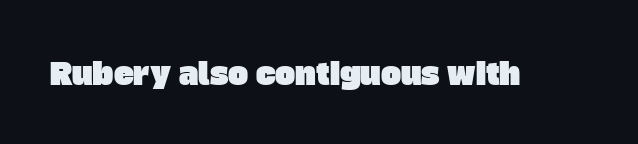
Grotesque or geometric, the face here clearly has no serifs. The gaps between neighbouring characters are ordinary and unremarkable. Character widths vary here, with narrow letters taking less room than wide ones. Glance below the letters and you will spot only blank space.
